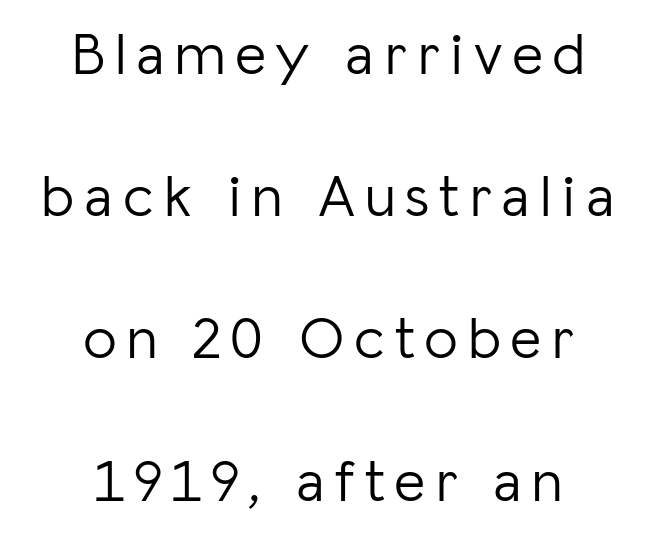
{"serif": "no", "italic": "no", "bold": "no", "weight": "light", "width": "normal", "stroke_contrast": "low", "x_height": "medium", "monospaced": "no", "underline": "no", "align": "center", "line_spacing": "loose", "line_spacing_ratio": 2.37, "glyph_px": 60}
